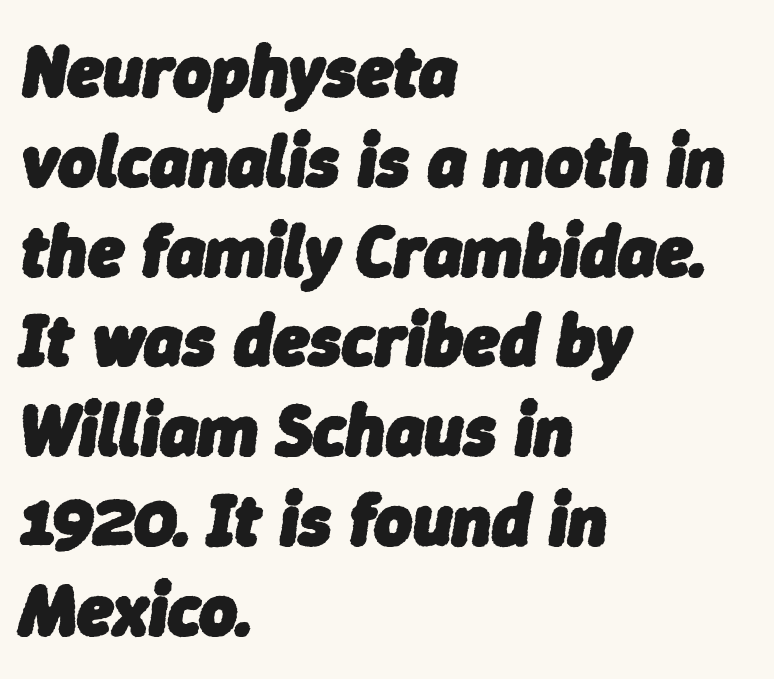
{"italic": "yes", "lean": "right", "slant_degrees": 9, "bold": "yes", "weight": "heavy", "width": "normal", "stroke_contrast": "low", "x_height": "medium", "monospaced": "no", "underline": "no", "align": "left", "line_spacing_ratio": 1.23, "letter_spacing": "normal", "letter_spacing_em": 0.0, "glyph_px": 73}
